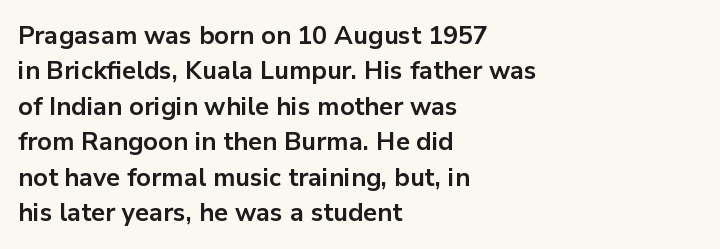
The strokes are fattened all the way to bold. Does the copy run flush right? No — it runs flush left. The face used here is rendered with its standard letterfit. Does the leading feel generous? No, just average. The typography opts for an upright posture over an oblique one.
